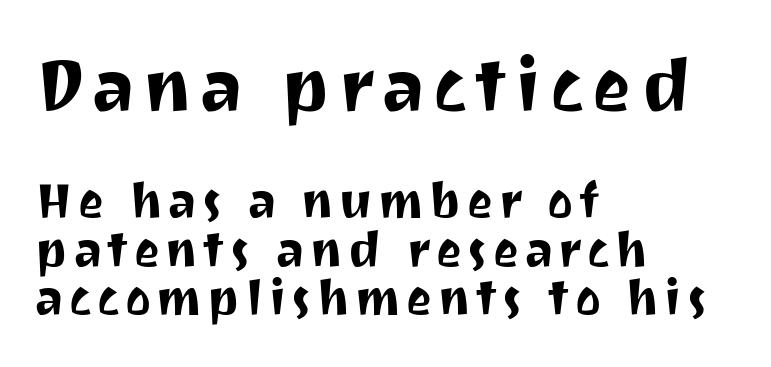
Q: Is the text italic (slanted)? A: No, it is upright.
Q: Is the typeface a serif or a sans-serif typeface? A: Sans-serif.
Q: Is the text underlined? A: No.
Q: How is the paragraph aligned? A: Left-aligned.
Q: Is the spacing between lines tight, normal or loose? A: Tight.
Q: Which block of text is set in a larger size, the first (top) or the second (bottom)? A: The first (top) one.
Q: Width (condensed, normal, or wide)? A: Normal.
Q: Stroke contrast? A: Medium.
Q: x-height? A: Medium.
Q: Monospaced? A: No.
